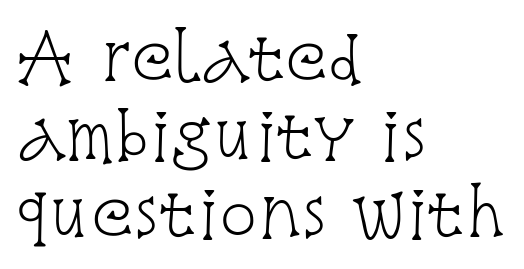
Tall strokes in this sample are plumb rather than angled. The glyphs in this specimen are seriffed. This rendering uses left alignment, leaving the right contour irregular. Descender tails drop into unmarked territory.
